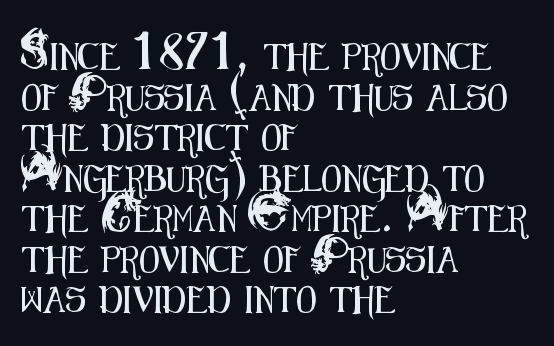
{"italic": "no", "underline": "no", "align": "left", "line_spacing": "normal", "line_spacing_ratio": 1.56, "letter_spacing": "normal", "letter_spacing_em": 0.0, "glyph_px": 26}
